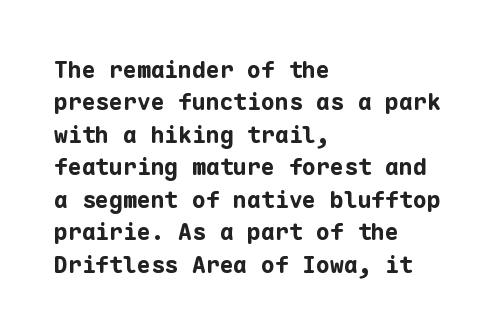
The image shows 23 px bold type, upright; set left-aligned, normal line spacing (1.41x), normal letter spacing, not underlined.
